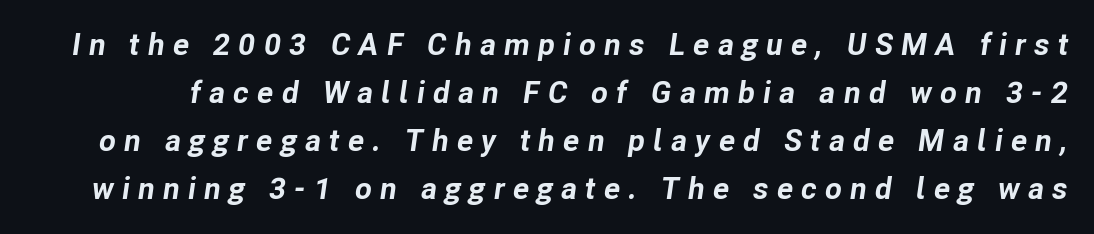
{"italic": "yes", "lean": "right", "slant_degrees": 8, "bold": "yes", "weight": "bold", "width": "normal", "stroke_contrast": "low", "x_height": "medium", "monospaced": "no", "underline": "no", "line_spacing": "normal", "line_spacing_ratio": 1.55, "letter_spacing": "wide", "letter_spacing_em": 0.26, "glyph_px": 31}
